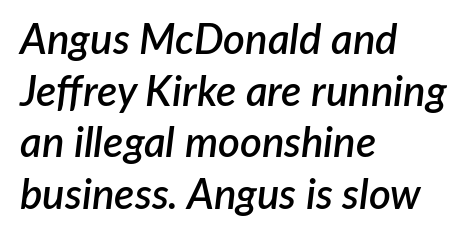
Spacing verdict: proportional, widths tailored to each character. Line starts are locked; line ends wander. Semibold letterforms, between regular and bold. It's the slanting kind of type. Beneath every word, the page is bare.
